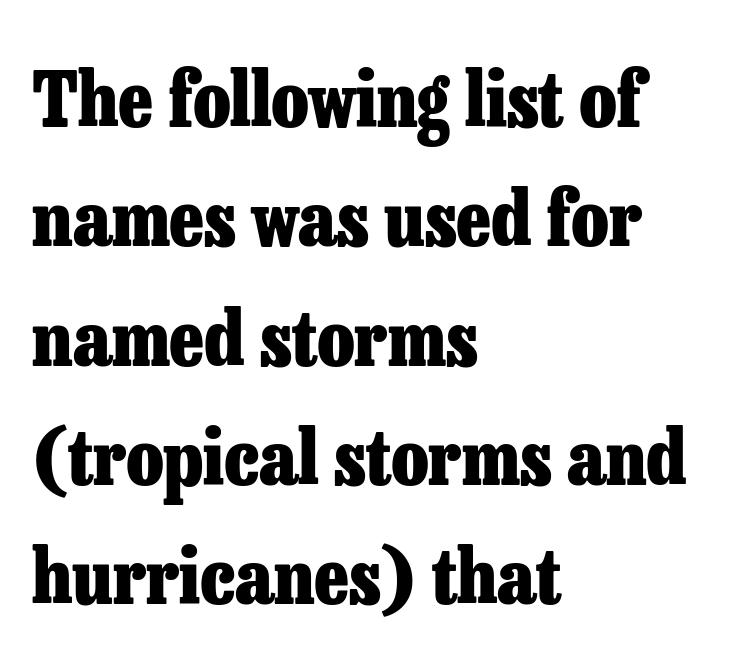
Q: Is the text bold? A: Yes.
Q: Is the text italic (slanted)? A: No, it is upright.
Q: Is the typeface a serif or a sans-serif typeface? A: Serif.
Q: Is the text underlined? A: No.
Q: How is the paragraph aligned? A: Left-aligned.
Q: Is the spacing between letters normal or unusually wide? A: Normal.
Q: Is the spacing between lines tight, normal or loose? A: Normal.
Q: Width (condensed, normal, or wide)? A: Normal.
Q: Stroke contrast? A: Low.
Q: x-height? A: Medium.
Q: Monospaced? A: No.
